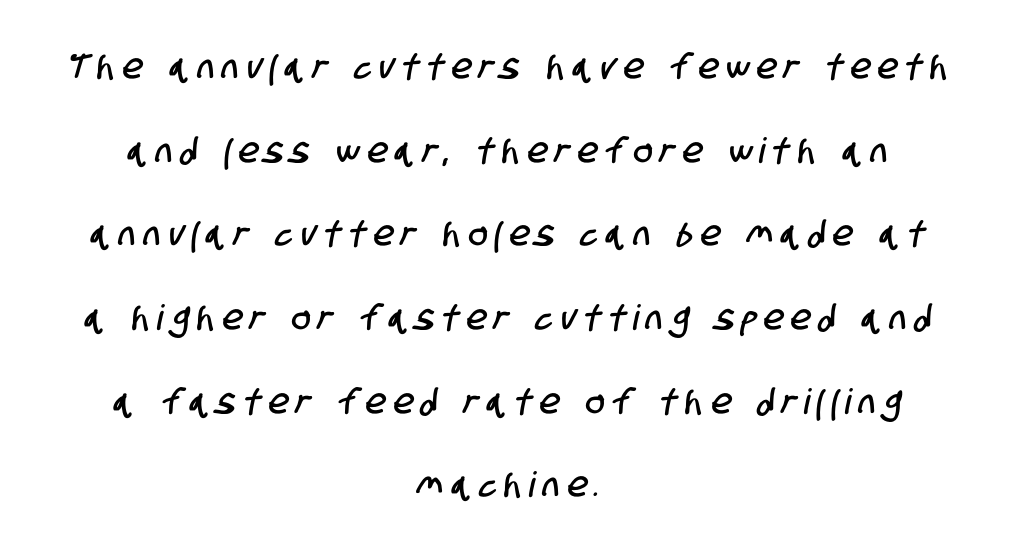
The image shows 35 px condensed sans-serif type; set centered, loose line spacing (2.39x), unusually wide letter spacing (+0.23 em), not underlined; low stroke contrast and a large x-height.
